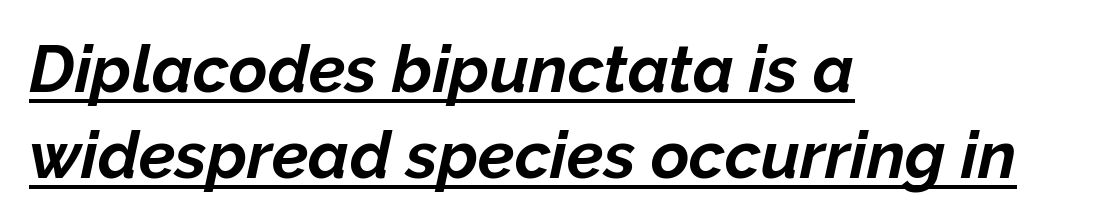
{"italic": "yes", "lean": "right", "slant_degrees": 12, "bold": "yes", "weight": "bold", "width": "normal", "stroke_contrast": "low", "x_height": "medium", "monospaced": "no", "underline": "yes", "align": "left", "line_spacing": "normal", "line_spacing_ratio": 1.3, "letter_spacing": "normal", "letter_spacing_em": 0.0, "glyph_px": 66}
